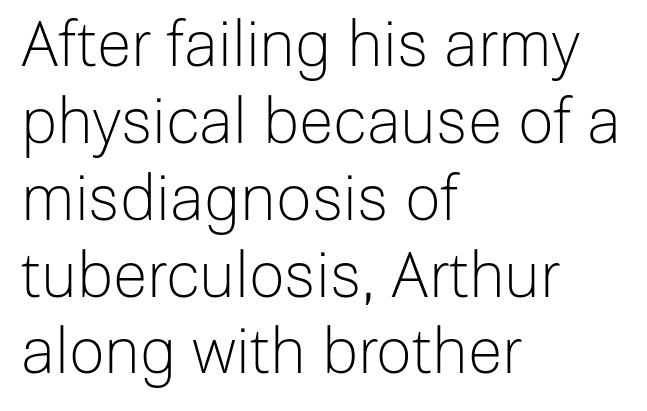
The image shows 63 px light sans-serif type, upright; set left-aligned, line spacing 1.22x, normal letter spacing, not underlined; low stroke contrast and a medium x-height.
